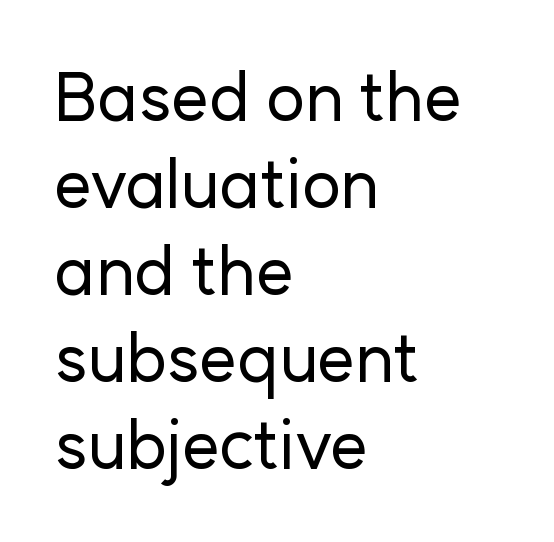
{"serif": "no", "italic": "no", "width": "normal", "stroke_contrast": "low", "x_height": "medium", "monospaced": "no", "underline": "no", "align": "left", "line_spacing": "normal", "line_spacing_ratio": 1.3, "letter_spacing": "normal", "letter_spacing_em": 0.0, "glyph_px": 67}
